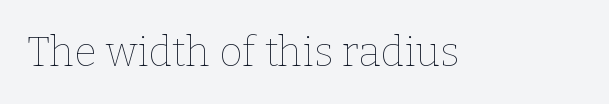
{"italic": "no", "bold": "no", "weight": "thin", "width": "normal", "stroke_contrast": "low", "x_height": "medium", "monospaced": "no", "underline": "no", "letter_spacing": "normal", "letter_spacing_em": 0.0, "glyph_px": 41}
